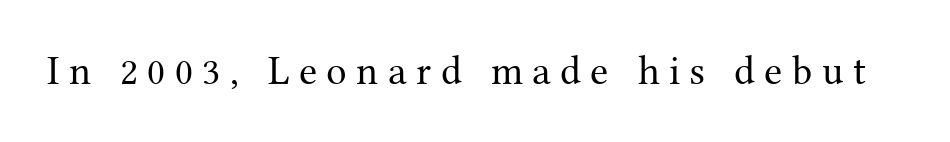
Q: Is the text bold? A: No.
Q: Is the text italic (slanted)? A: No, it is upright.
Q: Is the typeface a serif or a sans-serif typeface? A: Serif.
Q: Is the text underlined? A: No.
Q: Is the spacing between letters normal or unusually wide? A: Unusually wide.
Q: Width (condensed, normal, or wide)? A: Normal.
Q: Stroke contrast? A: Medium.
Q: x-height? A: Medium.
Q: Monospaced? A: No.
